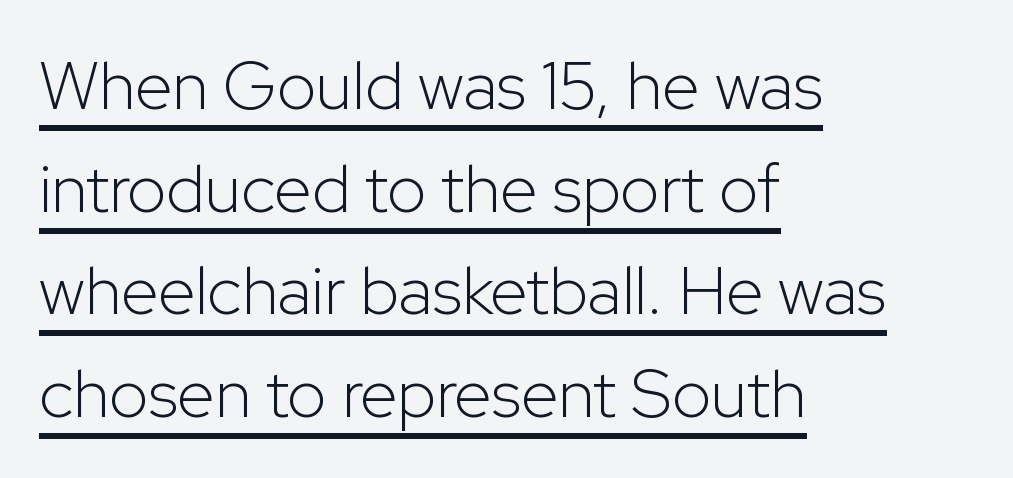
Q: Is the text bold? A: No.
Q: Is the text italic (slanted)? A: No, it is upright.
Q: Is the typeface a serif or a sans-serif typeface? A: Sans-serif.
Q: Is the text underlined? A: Yes.
Q: How is the paragraph aligned? A: Left-aligned.
Q: Is the spacing between letters normal or unusually wide? A: Normal.
Q: Is the spacing between lines tight, normal or loose? A: Normal.
Q: Width (condensed, normal, or wide)? A: Normal.
Q: Stroke contrast? A: Low.
Q: x-height? A: Medium.
Q: Monospaced? A: No.
